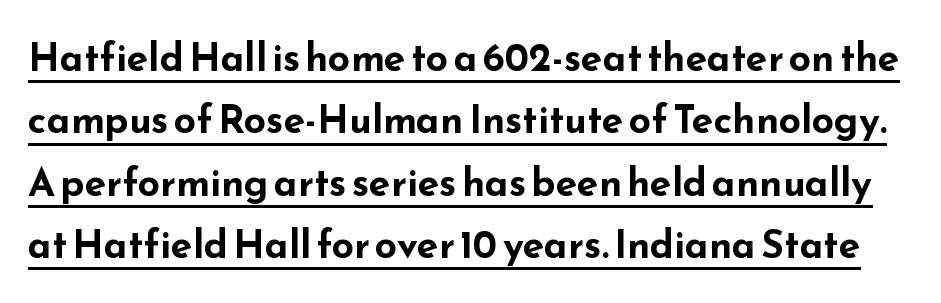
Q: Is the text bold? A: Yes.
Q: Is the text italic (slanted)? A: No, it is upright.
Q: Is the typeface a serif or a sans-serif typeface? A: Sans-serif.
Q: Is the text underlined? A: Yes.
Q: Is the spacing between letters normal or unusually wide? A: Normal.
Q: Is the spacing between lines tight, normal or loose? A: Normal.
Q: Width (condensed, normal, or wide)? A: Wide.
Q: Stroke contrast? A: Low.
Q: x-height? A: Small.
Q: Monospaced? A: No.
